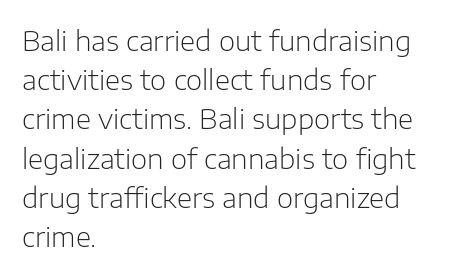
{"serif": "no", "italic": "no", "bold": "no", "weight": "light", "width": "normal", "stroke_contrast": "low", "x_height": "medium", "monospaced": "no", "underline": "no", "align": "left", "line_spacing": "normal", "line_spacing_ratio": 1.4, "letter_spacing": "normal", "letter_spacing_em": 0.0, "glyph_px": 28}
